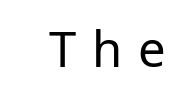
{"serif": "no", "italic": "no", "bold": "no", "weight": "regular", "width": "normal", "stroke_contrast": "low", "x_height": "medium", "monospaced": "no", "underline": "no", "letter_spacing": "wide", "letter_spacing_em": 0.32, "glyph_px": 49}
